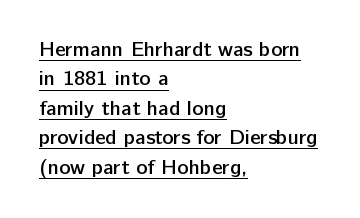
Q: Is the text bold? A: Semi-bold.
Q: Is the text italic (slanted)? A: No, it is upright.
Q: Is the text underlined? A: Yes.
Q: How is the paragraph aligned? A: Left-aligned.
Q: Is the spacing between letters normal or unusually wide? A: Normal.
Q: Is the spacing between lines tight, normal or loose? A: Normal.
